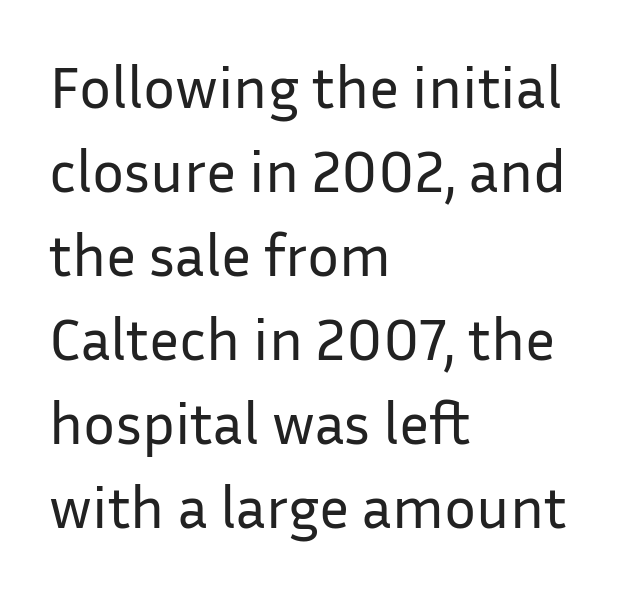
The image shows 60 px regular-weight sans-serif type, upright; set left-aligned, normal line spacing (1.4x), normal letter spacing, not underlined; low stroke contrast and a medium x-height.
